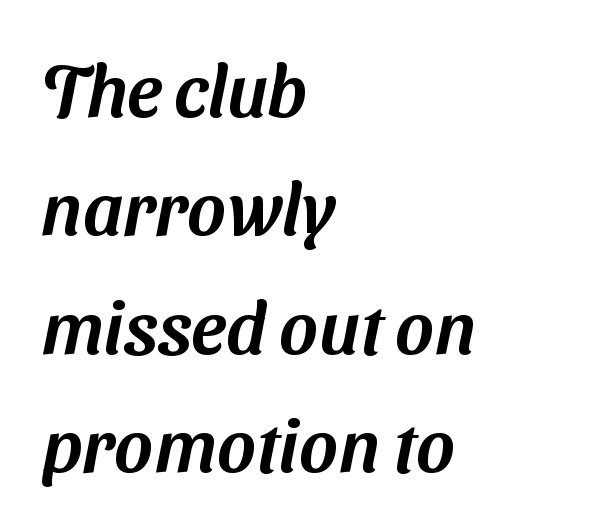
{"serif": "no", "width": "normal", "stroke_contrast": "medium", "x_height": "medium", "monospaced": "no", "underline": "no", "align": "left", "line_spacing": "normal", "line_spacing_ratio": 1.6, "letter_spacing": "normal", "letter_spacing_em": 0.0, "glyph_px": 74}
